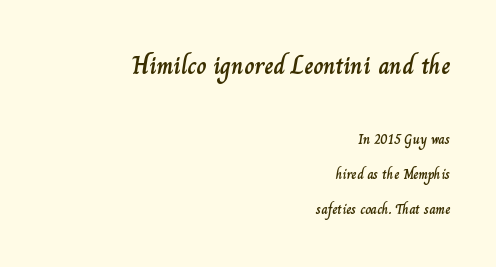
Q: Is the text italic (slanted)? A: Yes.
Q: Is the text underlined? A: No.
Q: How is the paragraph aligned? A: Right-aligned.
Q: Is the spacing between letters normal or unusually wide? A: Normal.
Q: Is the spacing between lines tight, normal or loose? A: Loose.
Q: Which block of text is set in a larger size, the first (top) or the second (bottom)? A: The first (top) one.
